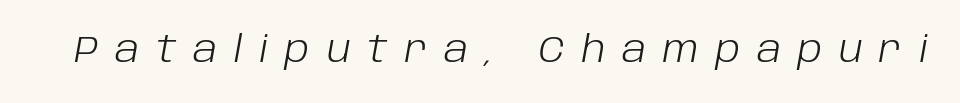
The image shows 37 px light type, italic (leaning right); set unusually wide letter spacing (+0.46 em), not underlined; low stroke contrast and a large x-height.
